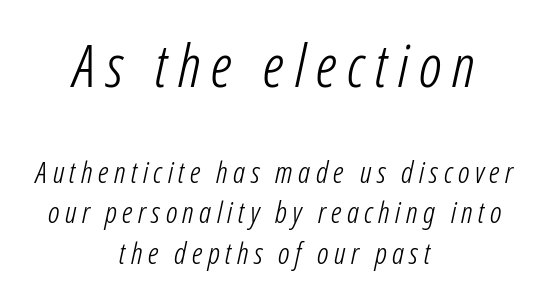
{"italic": "yes", "lean": "right", "slant_degrees": 12, "bold": "no", "weight": "light", "width": "condensed", "stroke_contrast": "low", "x_height": "medium", "monospaced": "no", "underline": "no", "align": "center", "line_spacing": "normal", "line_spacing_ratio": 1.35, "larger_block": "first", "size_ratio": 1.97, "glyph_px": 59}
